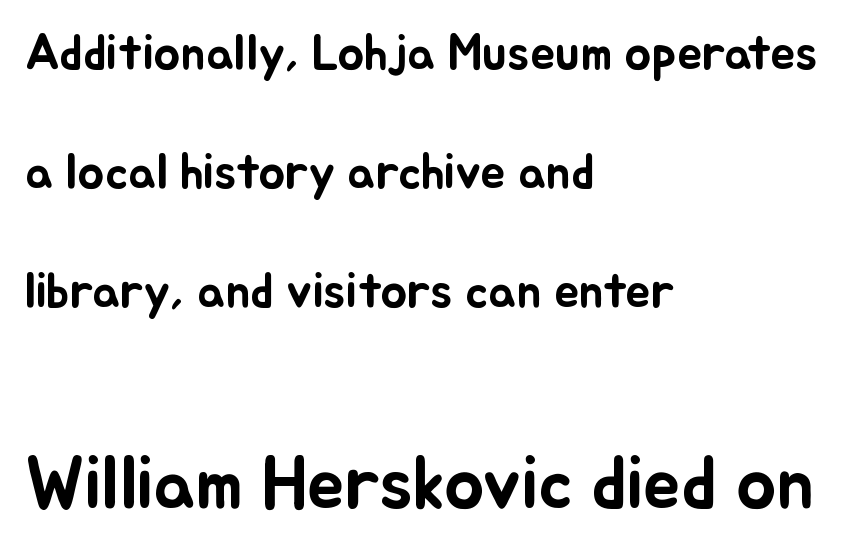
The image shows 75 px text type, upright; set left-aligned, loose line spacing (2.38x), normal letter spacing, not underlined; the second (bottom) block is 1.5x larger; low stroke contrast and a small x-height.
